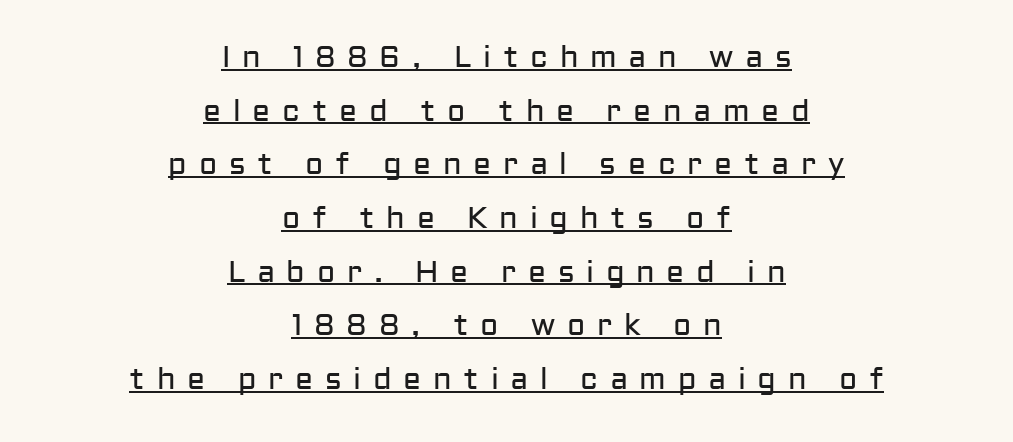
The image shows 30 px regular-weight sans-serif type, upright; set centered, line spacing 1.79x, unusually wide letter spacing (+0.39 em), underlined; low stroke contrast and a medium x-height.
